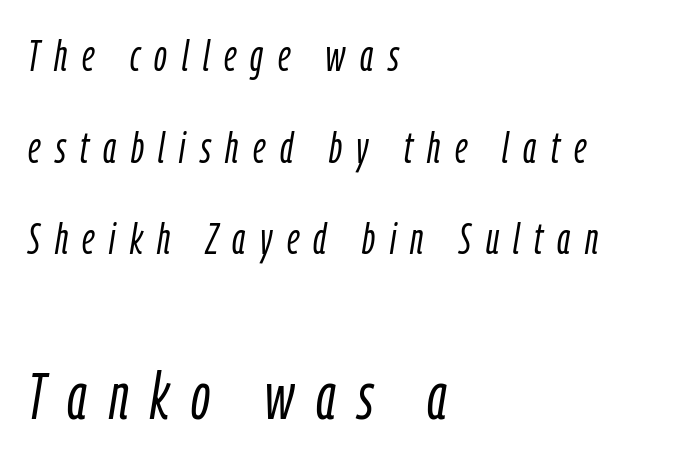
The image shows 66 px light, condensed type, italic (leaning right); set left-aligned, loose line spacing (2.08x), unusually wide letter spacing (+0.33 em), not underlined; the second (bottom) block is 1.5x larger; low stroke contrast and a medium x-height.
